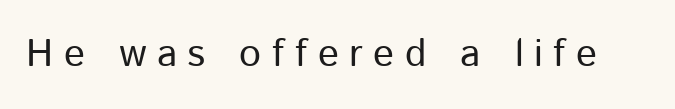
The image shows 39 px regular-weight sans-serif type, upright; set unusually wide letter spacing (+0.27 em), not underlined; low stroke contrast and a medium x-height.
